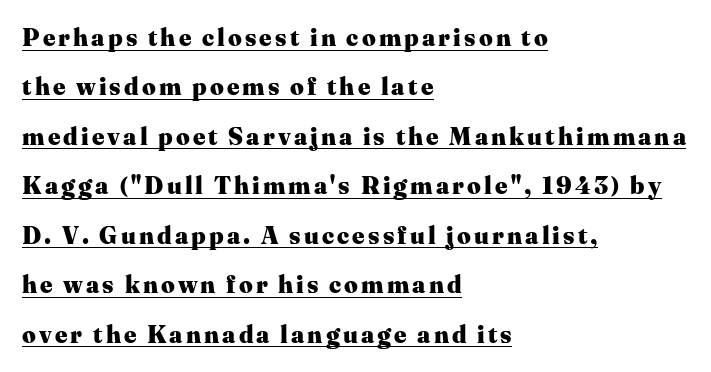
{"italic": "no", "bold": "yes", "underline": "yes", "align": "left", "line_spacing": "loose", "line_spacing_ratio": 2.06, "glyph_px": 24}
